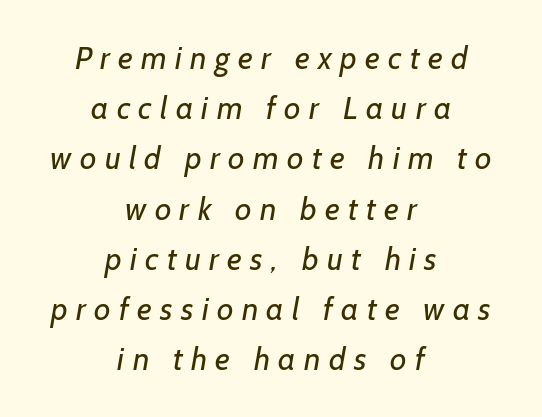
The image shows 32 px regular-weight sans-serif type; set centered, normal line spacing (1.57x), unusually wide letter spacing (+0.26 em), not underlined; low stroke contrast and a medium x-height.
